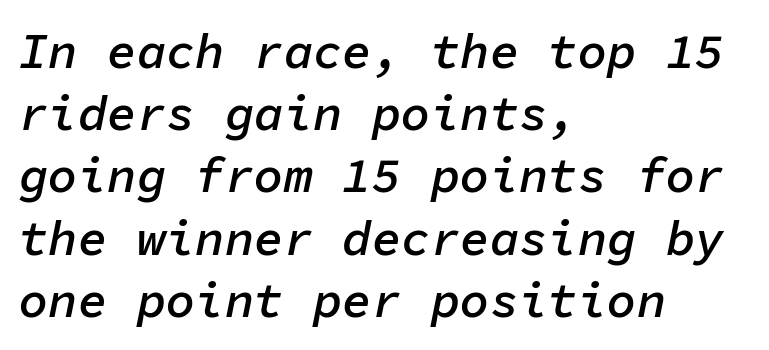
Q: Is the text bold? A: Semi-bold.
Q: Is the text italic (slanted)? A: Yes, it leans right by about 11 degrees.
Q: Is the text underlined? A: No.
Q: How is the paragraph aligned? A: Left-aligned.
Q: Is the spacing between letters normal or unusually wide? A: Normal.
Q: Is the spacing between lines tight, normal or loose? A: Normal.
Q: Width (condensed, normal, or wide)? A: Normal.
Q: Stroke contrast? A: Low.
Q: x-height? A: Medium.
Q: Monospaced? A: Yes.
